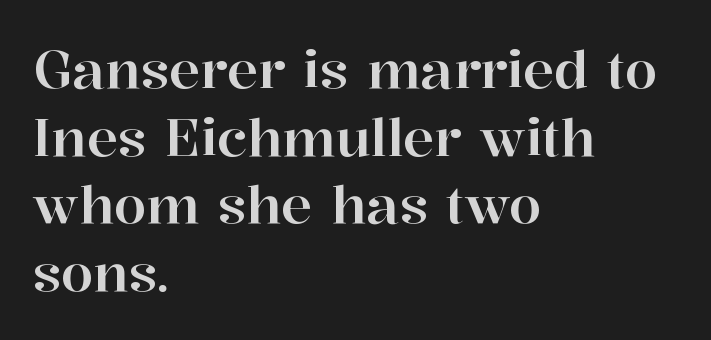
Q: Is the text italic (slanted)? A: No, it is upright.
Q: Is the typeface a serif or a sans-serif typeface? A: Serif.
Q: Is the text underlined? A: No.
Q: How is the paragraph aligned? A: Left-aligned.
Q: Is the spacing between letters normal or unusually wide? A: Normal.
Q: Is the spacing between lines tight, normal or loose? A: Normal.
Q: Width (condensed, normal, or wide)? A: Normal.
Q: Stroke contrast? A: High.
Q: x-height? A: Medium.
Q: Monospaced? A: No.
